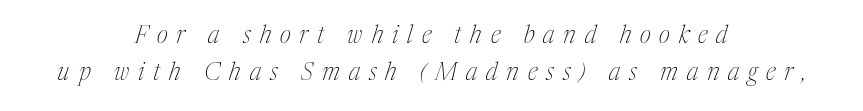
The image shows 24 px text type, italic (leaning right); set centered, normal line spacing (1.56x), unusually wide letter spacing (+0.37 em), not underlined.
